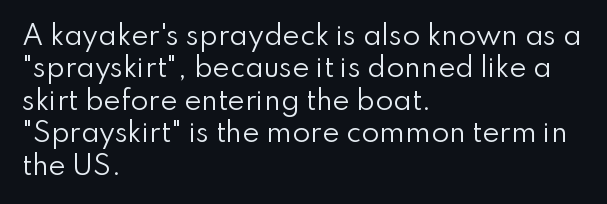
Line spacing here is normal. Nobody touched the tracking dial on this one. Quick note: underline off. Designer's note — italics off, roman on. The lines are quadded left.
